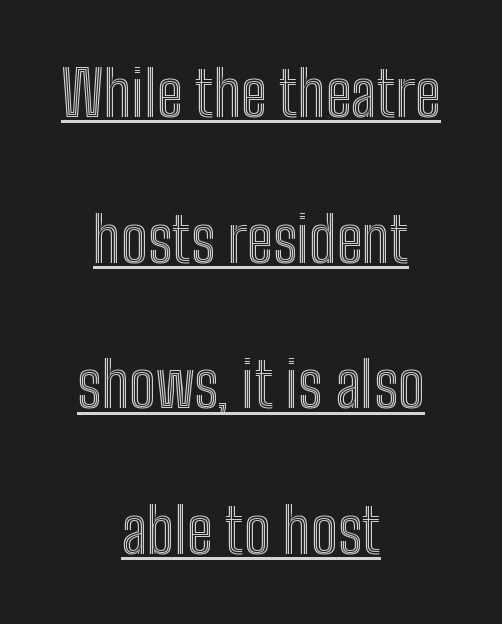
The image shows 62 px condensed type, upright; set centered, loose line spacing (2.35x), normal letter spacing, underlined; a medium x-height.
